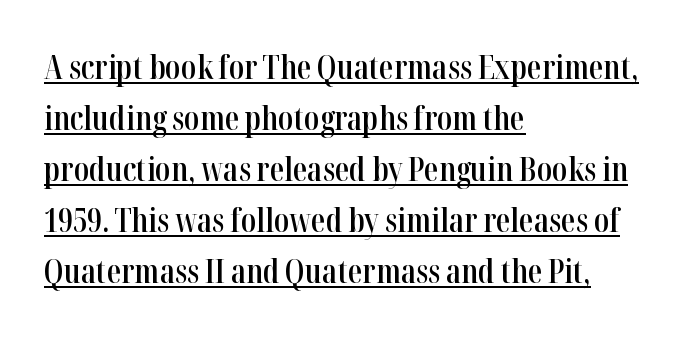
The image shows 32 px semibold, condensed serif type, upright; set left-aligned, normal line spacing (1.59x), normal letter spacing, underlined; high stroke contrast and a medium x-height.
